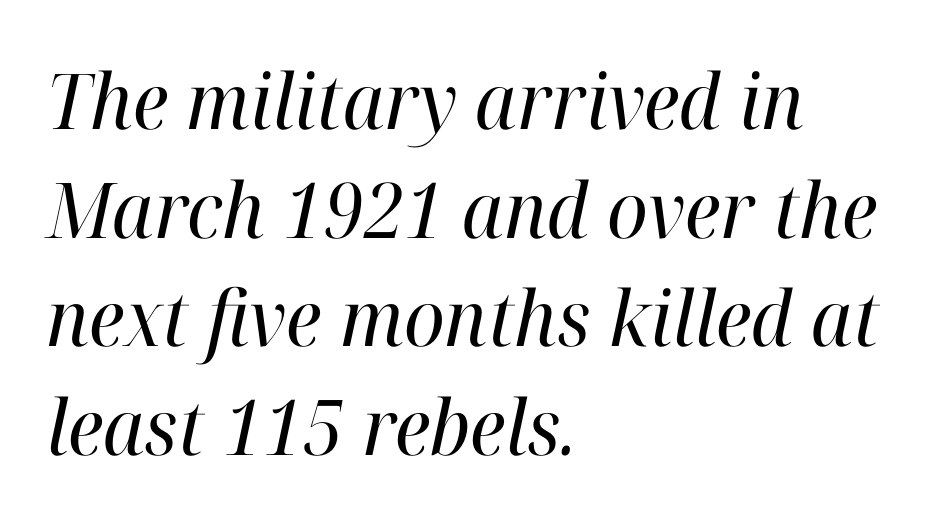
{"serif": "yes", "italic": "yes", "lean": "right", "slant_degrees": 12, "bold": "no", "weight": "regular", "width": "normal", "stroke_contrast": "high", "x_height": "medium", "monospaced": "no", "underline": "no", "align": "left", "line_spacing": "normal", "line_spacing_ratio": 1.41, "letter_spacing": "normal", "letter_spacing_em": 0.0, "glyph_px": 77}
